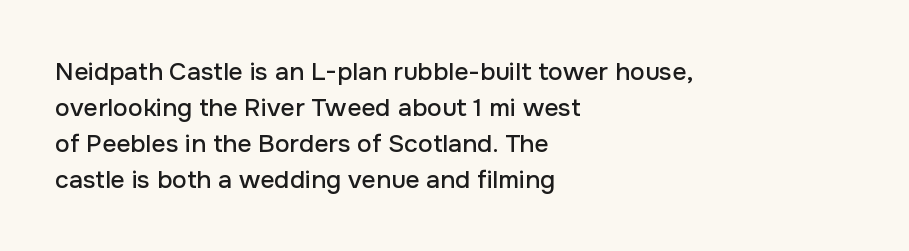
Q: Is the text italic (slanted)? A: No, it is upright.
Q: Is the text underlined? A: No.
Q: How is the paragraph aligned? A: Left-aligned.
Q: Is the spacing between letters normal or unusually wide? A: Normal.
Q: Is the spacing between lines tight, normal or loose? A: Normal.
